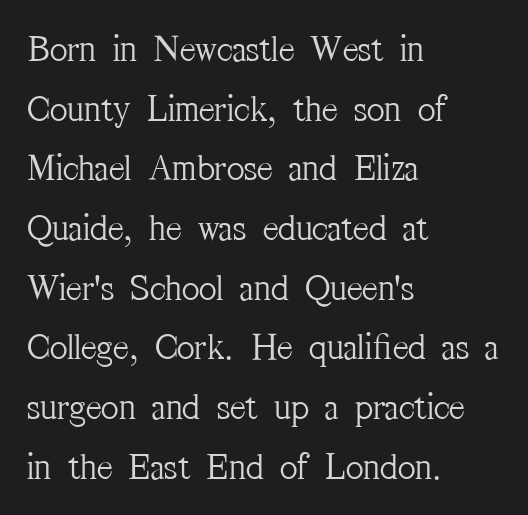
The image shows 38 px light, condensed serif type, upright; set left-aligned, normal line spacing (1.57x), normal letter spacing, not underlined; medium stroke contrast and a medium x-height.
